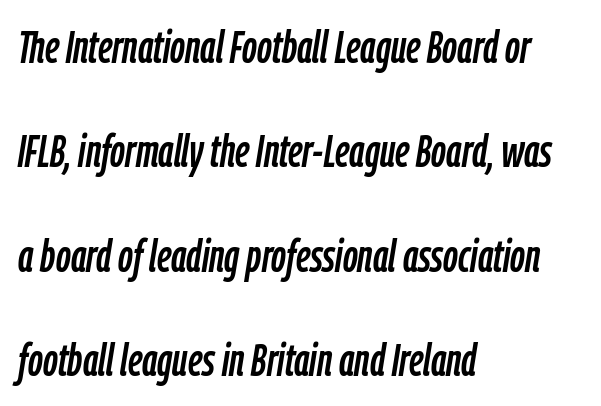
Q: Is the text italic (slanted)? A: Yes, it leans right by about 9 degrees.
Q: Is the text underlined? A: No.
Q: How is the paragraph aligned? A: Left-aligned.
Q: Is the spacing between letters normal or unusually wide? A: Normal.
Q: Is the spacing between lines tight, normal or loose? A: Loose.
Q: Width (condensed, normal, or wide)? A: Condensed.
Q: Stroke contrast? A: Low.
Q: x-height? A: Medium.
Q: Monospaced? A: No.
